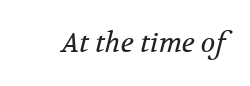
Q: Is the text bold? A: No.
Q: Is the text italic (slanted)? A: Yes, it leans right by about 12 degrees.
Q: Is the text underlined? A: No.
Q: Is the spacing between letters normal or unusually wide? A: Normal.
